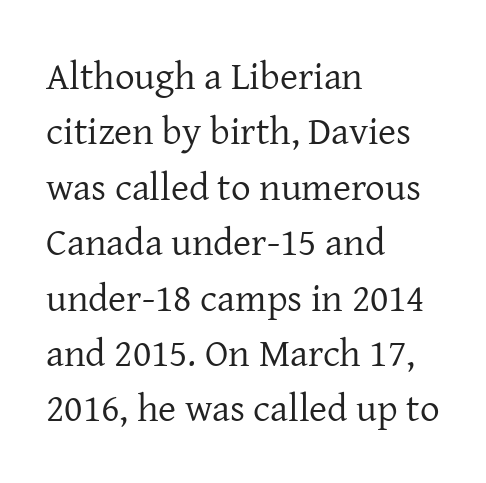
{"serif": "yes", "italic": "no", "bold": "no", "weight": "regular", "width": "normal", "stroke_contrast": "low", "x_height": "medium", "monospaced": "no", "underline": "no", "align": "left", "line_spacing": "normal", "line_spacing_ratio": 1.42, "letter_spacing": "normal", "letter_spacing_em": 0.0, "glyph_px": 39}
